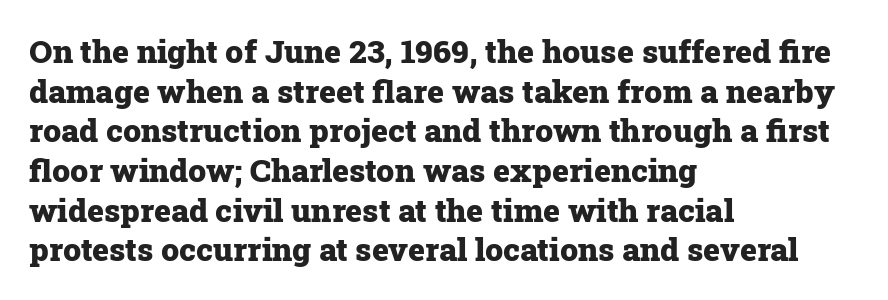
{"serif": "yes", "italic": "no", "bold": "yes", "weight": "heavy", "width": "normal", "stroke_contrast": "low", "x_height": "medium", "monospaced": "no", "underline": "no", "align": "left", "line_spacing_ratio": 1.24, "letter_spacing": "normal", "letter_spacing_em": 0.0, "glyph_px": 32}
